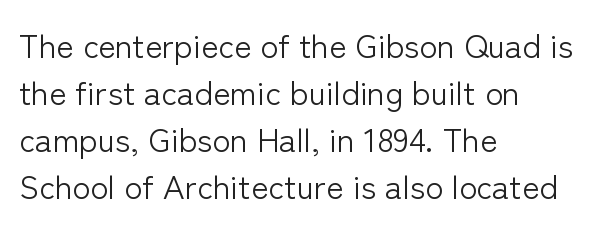
The image shows 33 px light sans-serif type, upright; set left-aligned, normal line spacing (1.42x), normal letter spacing, not underlined; low stroke contrast and a medium x-height.
